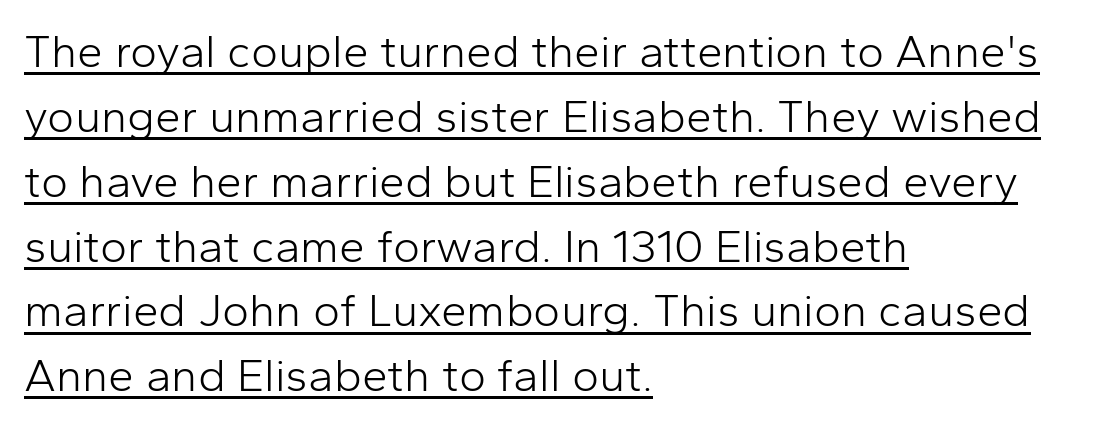
The image shows 46 px light sans-serif type, upright; set left-aligned, normal line spacing (1.41x), normal letter spacing, underlined; low stroke contrast and a medium x-height.
